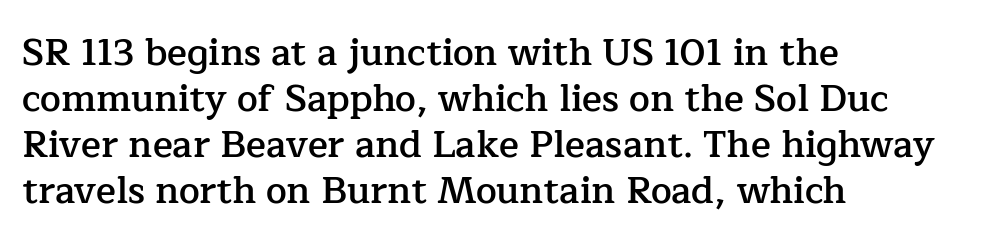
{"serif": "yes", "italic": "no", "bold": "semi", "weight": "semibold", "width": "normal", "stroke_contrast": "low", "x_height": "medium", "monospaced": "no", "underline": "no", "align": "left", "line_spacing_ratio": 1.24, "letter_spacing": "normal", "letter_spacing_em": 0.0, "glyph_px": 37}
